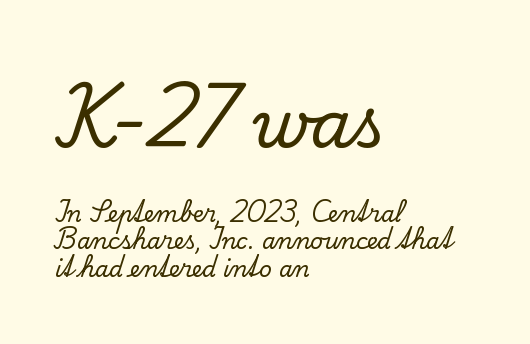
{"serif": "yes", "width": "normal", "stroke_contrast": "low", "x_height": "small", "monospaced": "no", "underline": "no", "align": "left", "line_spacing": "normal", "line_spacing_ratio": 1.27, "letter_spacing": "normal", "letter_spacing_em": 0.0, "larger_block": "first", "size_ratio": 2.95, "glyph_px": 65}
